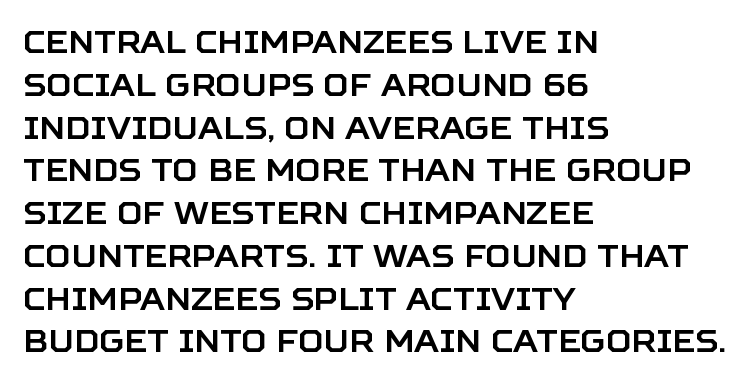
You can tell it's not italic because the verticals are truly vertical. The glyphs are unaccompanied by any horizontal stroke below them. Students, observe: this is what conventionally led text looks like. The paragraph shown leans on its left margin. The rendering shows plain stroke endings on the letterforms — a sans-serif design. Looks like regular typesetting: each glyph gets only the width it needs.
